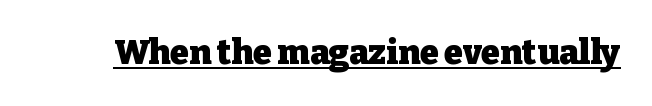
{"serif": "yes", "italic": "no", "bold": "yes", "weight": "heavy", "width": "normal", "stroke_contrast": "low", "x_height": "medium", "monospaced": "no", "underline": "yes", "letter_spacing": "normal", "letter_spacing_em": 0.0, "glyph_px": 34}
